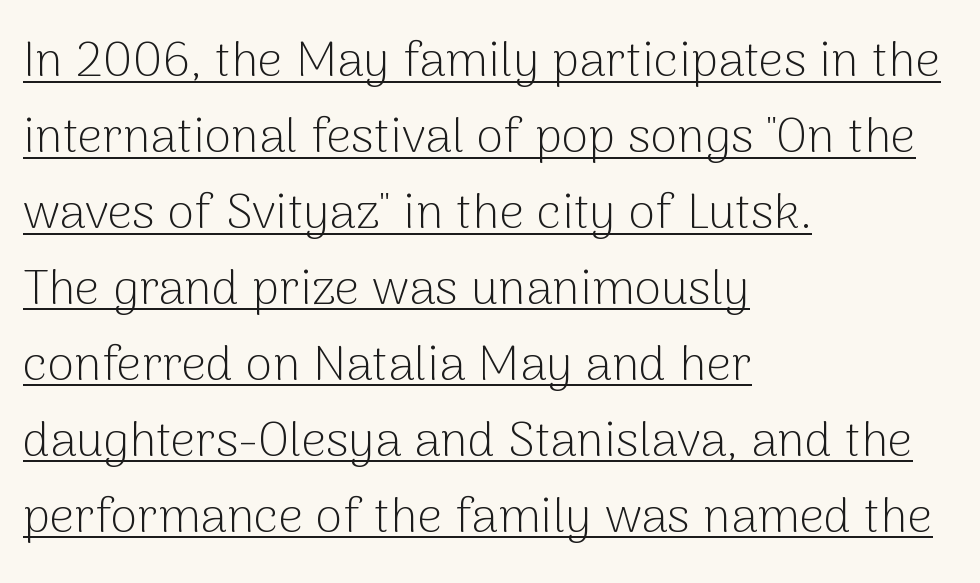
{"serif": "no", "italic": "no", "bold": "no", "weight": "light", "width": "normal", "stroke_contrast": "low", "x_height": "medium", "monospaced": "no", "underline": "yes", "align": "left", "line_spacing": "normal", "line_spacing_ratio": 1.55, "letter_spacing": "normal", "letter_spacing_em": 0.0, "glyph_px": 49}
